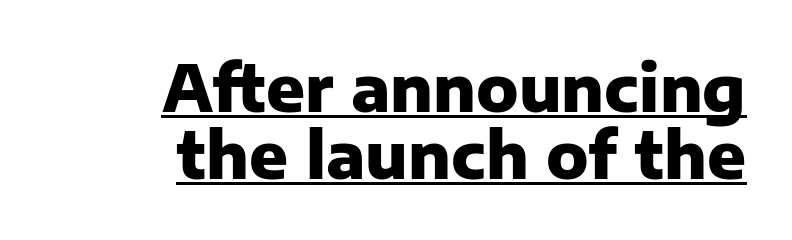
The image shows 64 px heavy sans-serif type, upright; set right-aligned, tight line spacing (1.04x), normal letter spacing, underlined; low stroke contrast and a medium x-height.
